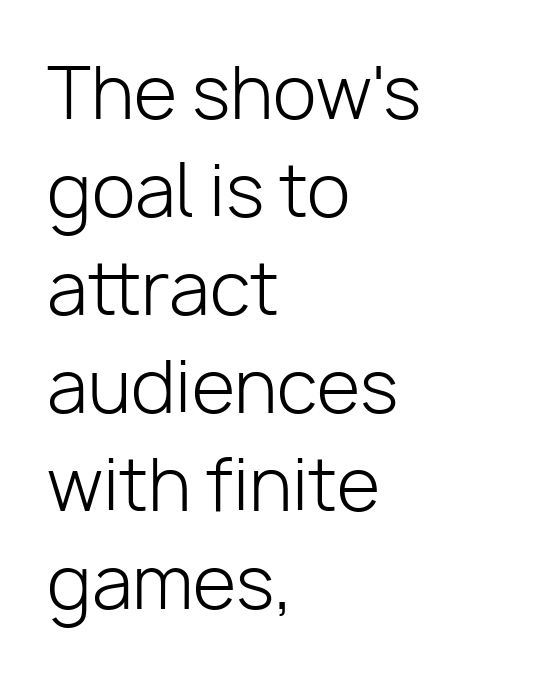
The image shows 71 px light sans-serif type, upright; set left-aligned, normal line spacing (1.38x), normal letter spacing, not underlined; low stroke contrast and a medium x-height.
